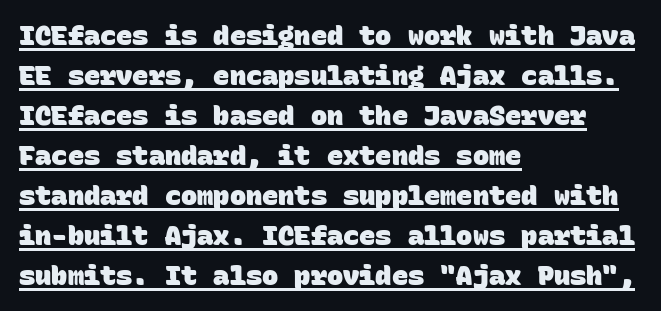
{"bold": "yes", "underline": "yes", "align": "left", "line_spacing": "normal", "line_spacing_ratio": 1.48, "letter_spacing": "normal", "letter_spacing_em": 0.0, "glyph_px": 27}
